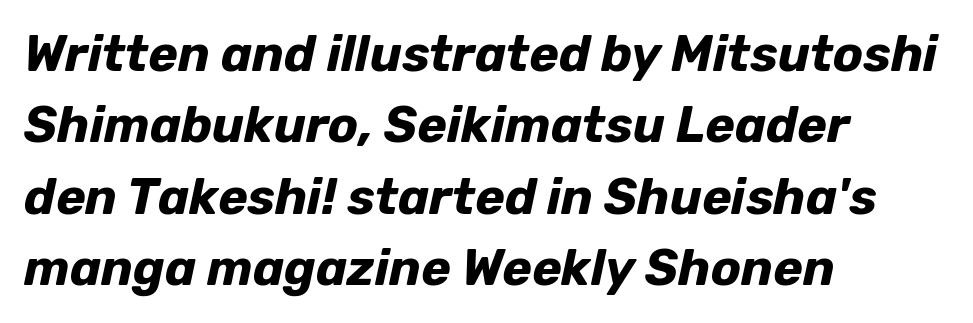
{"italic": "yes", "lean": "right", "slant_degrees": 12, "bold": "yes", "weight": "bold", "width": "normal", "stroke_contrast": "low", "x_height": "medium", "monospaced": "no", "underline": "no", "align": "left", "line_spacing": "normal", "line_spacing_ratio": 1.43, "letter_spacing": "normal", "letter_spacing_em": 0.0, "glyph_px": 50}
